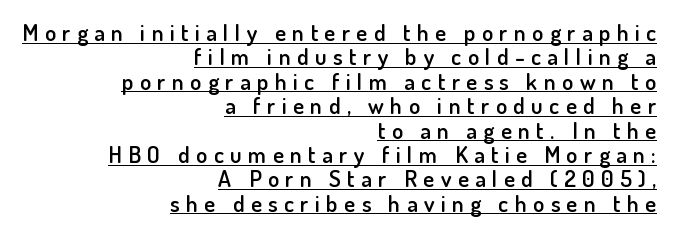
The letters stand upright; this is a roman face. The paragraph has a hard right edge and a soft left edge. Bold? Not quite — semibold, heavier than regular but stopping short. Beneath each row of characters lies a ruled line.
